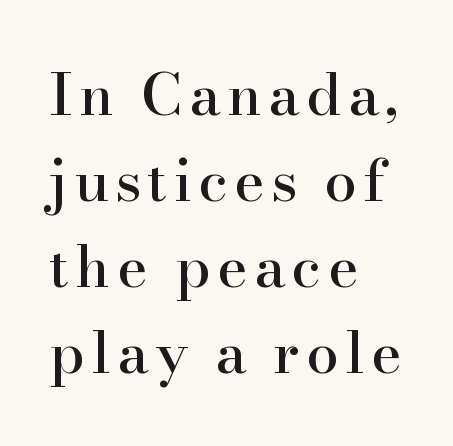
{"serif": "yes", "italic": "no", "width": "normal", "stroke_contrast": "high", "x_height": "small", "monospaced": "no", "underline": "no", "align": "left", "line_spacing": "normal", "line_spacing_ratio": 1.48, "glyph_px": 58}
